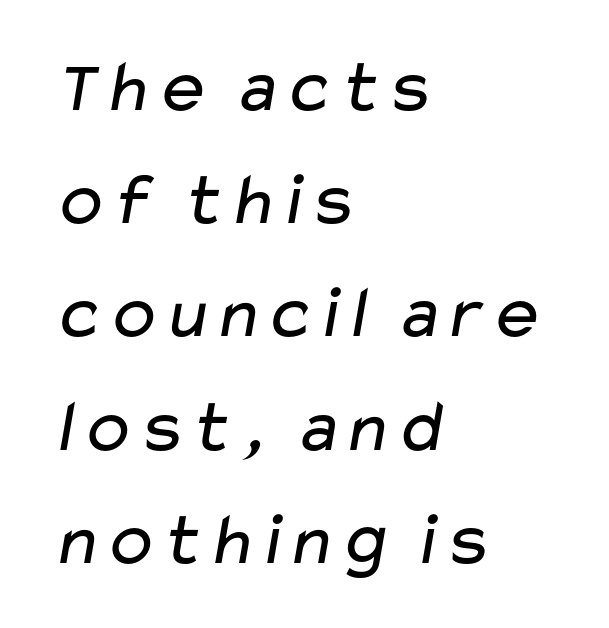
The image shows 75 px regular-weight, wide sans-serif type; set left-aligned, normal line spacing (1.51x), normal letter spacing, not underlined; low stroke contrast and a medium x-height.
